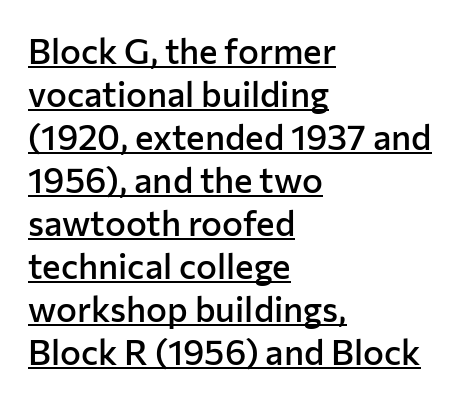
Short and long lines alike share a common starting point at left. Serif or sans? Sans — the stroke terminals are bare. Character widths vary here, with narrow letters taking less room than wide ones. No italicization has been applied; the sample stays upright. The tracking reads as untouched default to a designer's eye.
